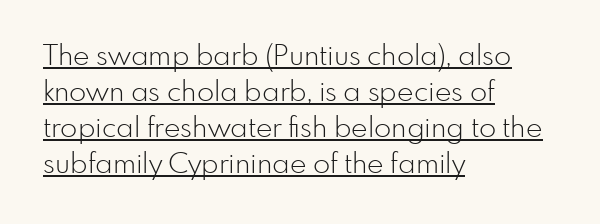
The image shows 28 px light sans-serif type, upright; set left-aligned, normal line spacing (1.29x), normal letter spacing, underlined; low stroke contrast and a small x-height.
